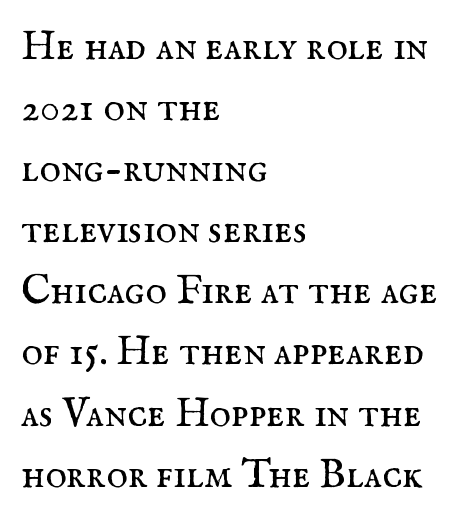
The image shows 41 px regular-weight serif type, upright; set left-aligned, normal line spacing (1.49x), normal letter spacing, not underlined; medium stroke contrast and a small x-height.
